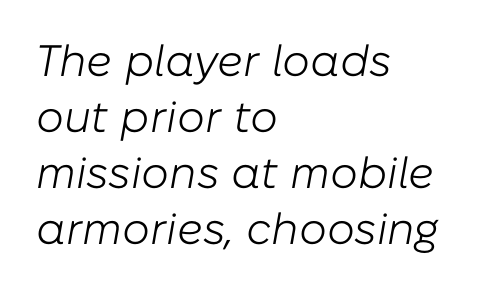
The typesetter chose a ragged-right arrangement here. The tracking reads as untouched default to a designer's eye. Would a proofreader flag this as italicized? Yes. Note the varied advance widths — an 'i' is clearly narrower than an 'm'. The space beneath each line is pristine and unruled.
